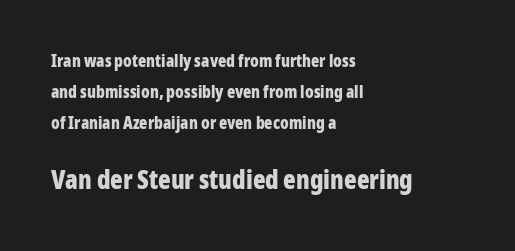
{"italic": "no", "bold": "yes", "underline": "no", "align": "left", "line_spacing_ratio": 1.82, "letter_spacing": "normal", "letter_spacing_em": 0.0, "larger_block": "second", "size_ratio": 1.53, "glyph_px": 26}
